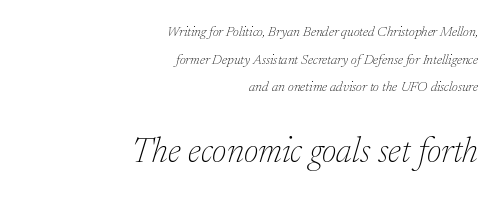
Q: Is the text bold? A: No.
Q: Is the text italic (slanted)? A: Yes, it leans right by about 17 degrees.
Q: Is the typeface a serif or a sans-serif typeface? A: Serif.
Q: Is the text underlined? A: No.
Q: How is the paragraph aligned? A: Right-aligned.
Q: Is the spacing between letters normal or unusually wide? A: Normal.
Q: Is the spacing between lines tight, normal or loose? A: Loose.
Q: Which block of text is set in a larger size, the first (top) or the second (bottom)? A: The second (bottom) one.
Q: Width (condensed, normal, or wide)? A: Normal.
Q: Stroke contrast? A: Low.
Q: x-height? A: Medium.
Q: Monospaced? A: No.
